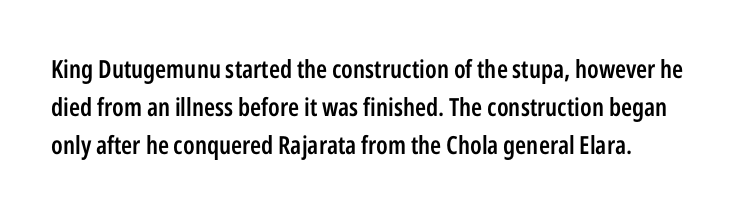
Q: Is the text bold? A: Semi-bold.
Q: Is the text italic (slanted)? A: No, it is upright.
Q: Is the text underlined? A: No.
Q: Is the spacing between letters normal or unusually wide? A: Normal.
Q: Is the spacing between lines tight, normal or loose? A: Normal.
